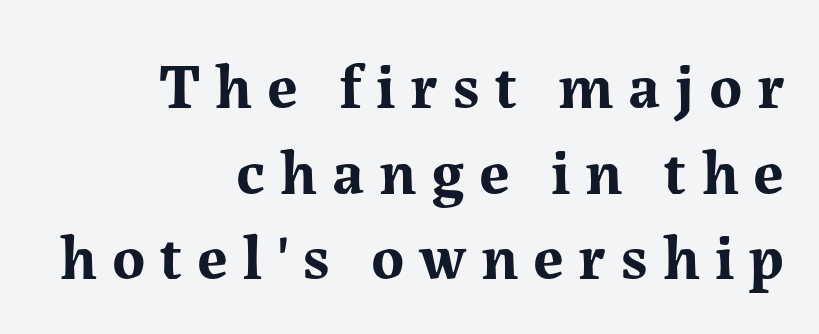
Quick note: underline off. Style check: upright. Each letter's strokes conclude with small projecting serifs. The passage shown stacks its lines at a standard gap. Think of a printed novel: that variable character pitch is what you see here. Emphasis by weight is at full strength: bold.
